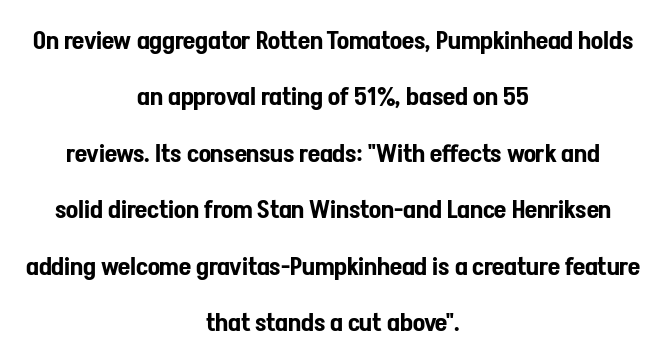
The image shows 25 px text type, upright; set centered, loose line spacing (2.26x), normal letter spacing, not underlined.
